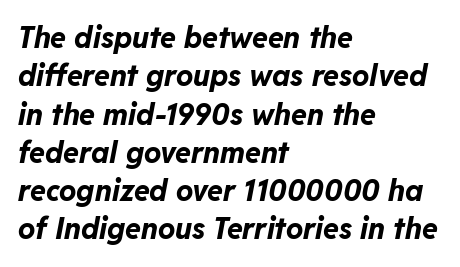
{"italic": "yes", "lean": "right", "slant_degrees": 11, "bold": "yes", "weight": "bold", "width": "normal", "stroke_contrast": "low", "x_height": "medium", "monospaced": "no", "underline": "no", "align": "left", "line_spacing": "normal", "line_spacing_ratio": 1.32, "letter_spacing": "normal", "letter_spacing_em": 0.0, "glyph_px": 29}
